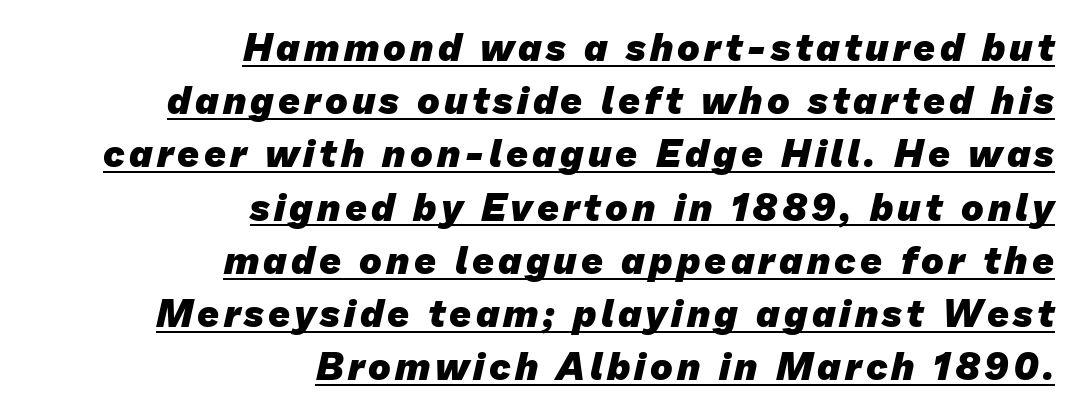
Q: Is the text bold? A: Yes.
Q: Is the typeface a serif or a sans-serif typeface? A: Sans-serif.
Q: Is the text underlined? A: Yes.
Q: How is the paragraph aligned? A: Right-aligned.
Q: Is the spacing between lines tight, normal or loose? A: Normal.
Q: Width (condensed, normal, or wide)? A: Normal.
Q: Stroke contrast? A: Low.
Q: x-height? A: Medium.
Q: Monospaced? A: No.
